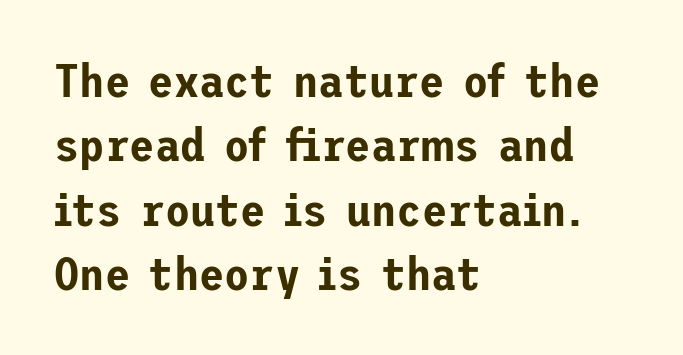
Q: Is the text italic (slanted)? A: No, it is upright.
Q: Is the typeface a serif or a sans-serif typeface? A: Sans-serif.
Q: Is the text underlined? A: No.
Q: How is the paragraph aligned? A: Left-aligned.
Q: Is the spacing between letters normal or unusually wide? A: Normal.
Q: Is the spacing between lines tight, normal or loose? A: Normal.
Q: Width (condensed, normal, or wide)? A: Normal.
Q: Stroke contrast? A: Low.
Q: x-height? A: Medium.
